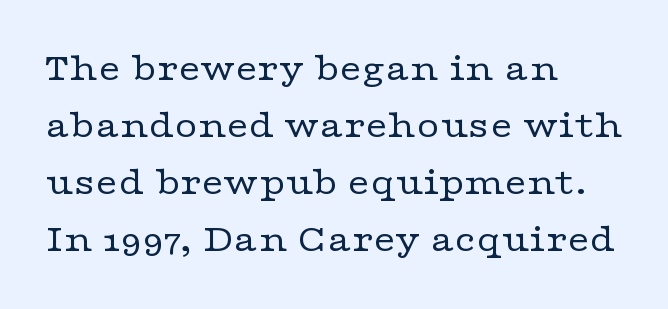
A student would call this left alignment; a typographer would say flush left, rag right. The specimen omits any rule beneath the text block's lines. Is this a fixed-width face? No — the glyphs have proportional, varying widths. Do the letters lean? They stand straight. The rows are spaced the way most documents space them. What stands out about the letter spacing? Nothing — it is the standard amount.
